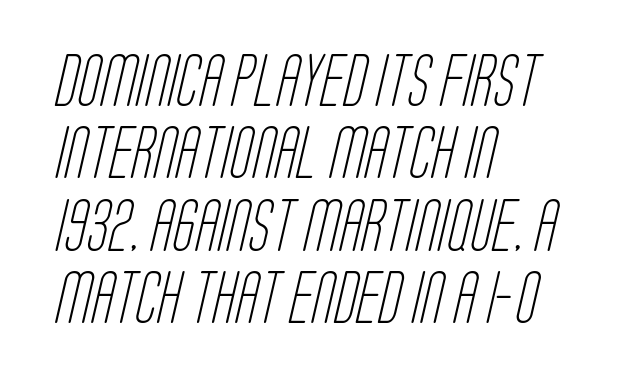
Q: Is the text bold? A: No.
Q: Is the typeface a serif or a sans-serif typeface? A: Sans-serif.
Q: Is the text underlined? A: No.
Q: How is the paragraph aligned? A: Left-aligned.
Q: Is the spacing between letters normal or unusually wide? A: Normal.
Q: Is the spacing between lines tight, normal or loose? A: Normal.
Q: Width (condensed, normal, or wide)? A: Condensed.
Q: Stroke contrast? A: Low.
Q: x-height? A: Large.
Q: Monospaced? A: No.
